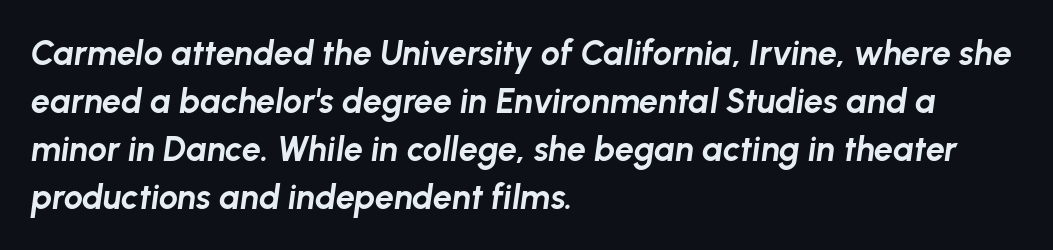
Style check: oblique. Quick note: underline off. Line beginnings align vertically; line endings do not. Tracking value appears to be zero — textbook default spacing.
